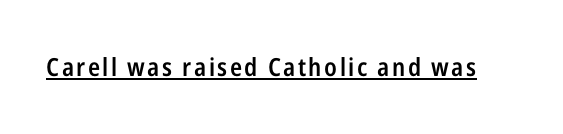
Q: Is the text bold? A: Semi-bold.
Q: Is the text italic (slanted)? A: No, it is upright.
Q: Is the text underlined? A: Yes.
